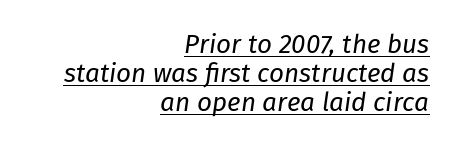
{"italic": "yes", "lean": "right", "slant_degrees": 8, "bold": "no", "underline": "yes", "align": "right", "line_spacing": "tight", "line_spacing_ratio": 1.12, "letter_spacing": "normal", "letter_spacing_em": 0.0, "glyph_px": 26}
